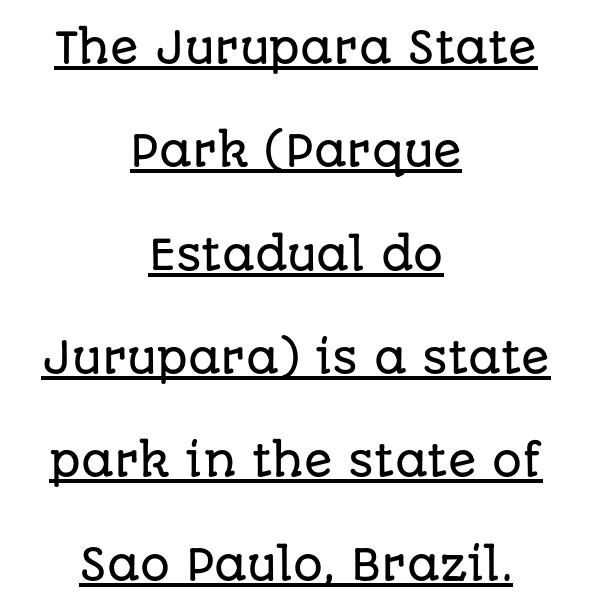
You can tell it's not italic because the verticals are truly vertical. The text block is weighted toward neither margin, spreading evenly from the middle. Looks like regular typesetting: each glyph gets only the width it needs. Grotesque or geometric, the face here clearly has no serifs. Rows of type keep a wide berth in the vertical direction. Does extra space separate the letters? No, they use regular spacing.
